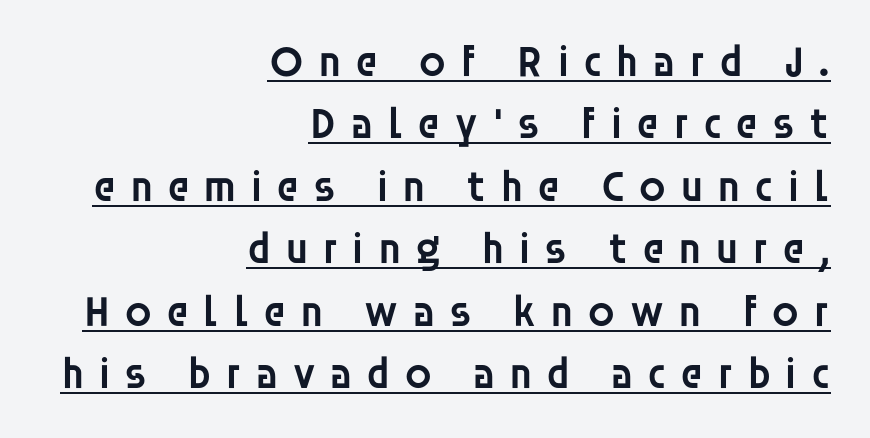
The image shows 44 px semibold sans-serif type, upright; set right-aligned, normal line spacing (1.42x), unusually wide letter spacing (+0.3 em), underlined; low stroke contrast and a large x-height.
